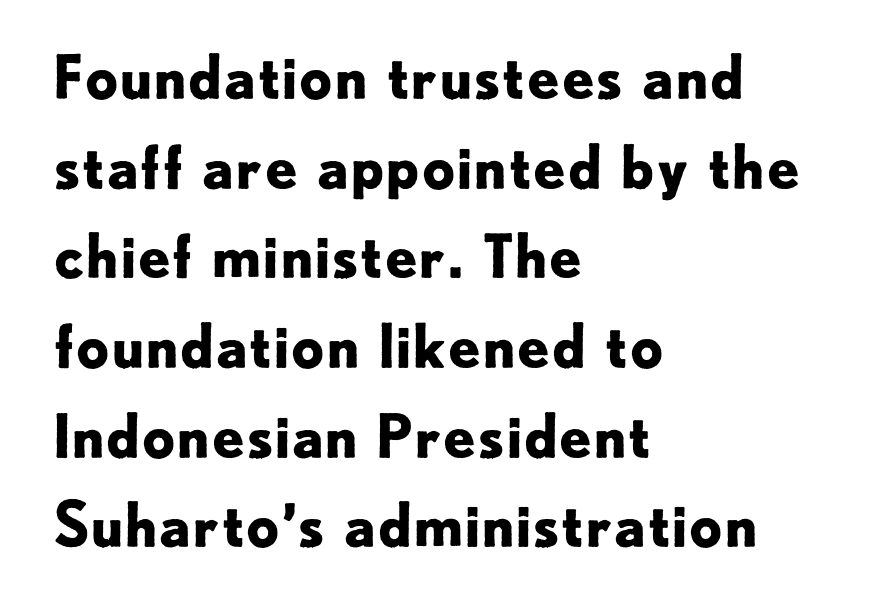
{"serif": "no", "italic": "no", "bold": "yes", "weight": "bold", "width": "normal", "stroke_contrast": "low", "x_height": "small", "monospaced": "no", "underline": "no", "align": "left", "line_spacing": "normal", "line_spacing_ratio": 1.52, "letter_spacing": "normal", "letter_spacing_em": 0.0, "glyph_px": 59}
